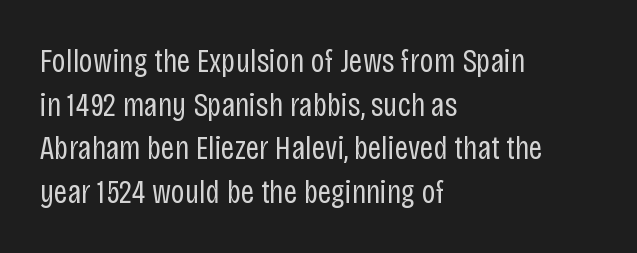
The image shows 34 px regular-weight, condensed sans-serif type, upright; set left-aligned, normal line spacing (1.28x), normal letter spacing, not underlined; low stroke contrast and a large x-height.
